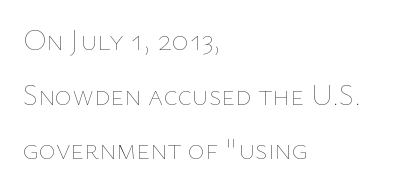
{"italic": "no", "bold": "no", "weight": "thin", "width": "normal", "stroke_contrast": "low", "x_height": "medium", "monospaced": "no", "underline": "no", "align": "left", "line_spacing_ratio": 1.88, "letter_spacing": "normal", "letter_spacing_em": 0.0, "glyph_px": 29}
